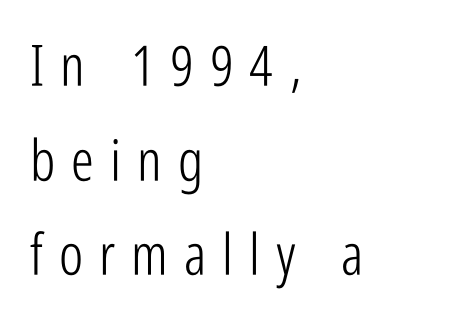
Does extra space separate the letters? Yes, quite a lot of it. Students, observe: this is what conventionally led text looks like. Serifs: no, the terminals of the letterforms are clean. Underlining? Definitely not there.
